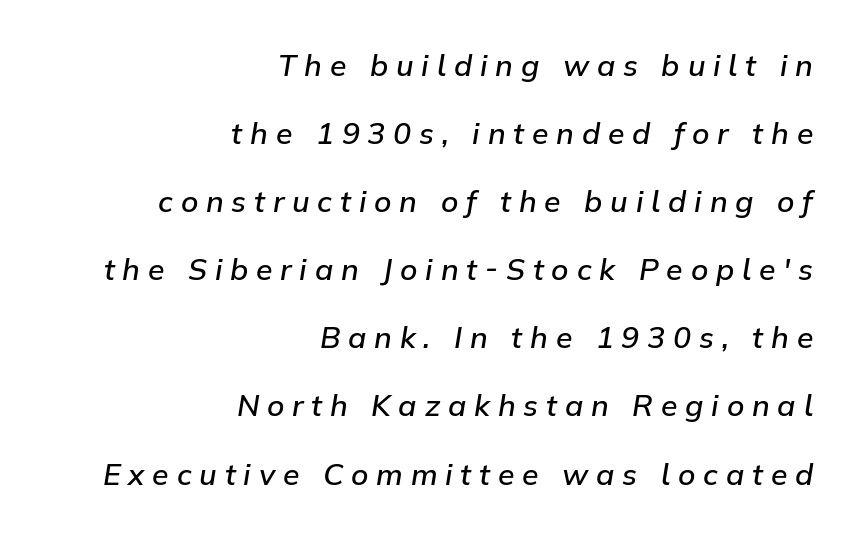
{"italic": "yes", "lean": "right", "slant_degrees": 9, "bold": "semi", "weight": "semibold", "width": "normal", "stroke_contrast": "low", "x_height": "medium", "monospaced": "no", "underline": "no", "align": "right", "line_spacing": "loose", "line_spacing_ratio": 2.27, "letter_spacing": "wide", "letter_spacing_em": 0.26, "glyph_px": 30}
